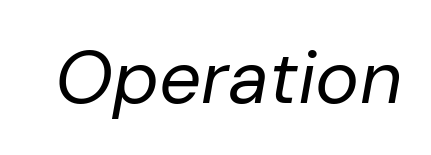
What stands out about the letter spacing? Nothing — it is the standard amount. A typesetter would mark this as italic. Note the varied advance widths — an 'i' is clearly narrower than an 'm'. Decoration check: the copy has no underline. The font sits on the lighter half of the weight spectrum, regular included.
